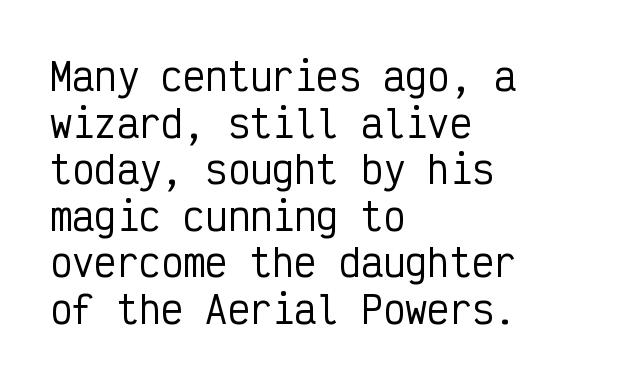
The image shows 37 px condensed sans-serif type, upright, monospaced; set left-aligned, normal line spacing (1.26x), normal letter spacing, not underlined; low stroke contrast and a medium x-height.
